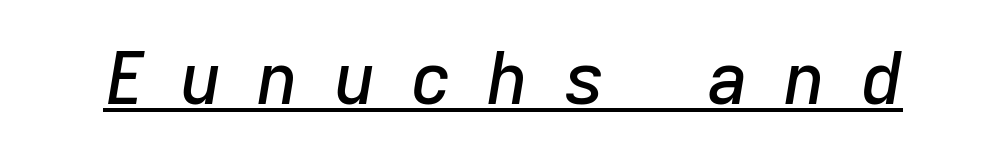
Q: Is the text italic (slanted)? A: Yes, it leans right by about 9 degrees.
Q: Is the text underlined? A: Yes.
Q: Is the spacing between letters normal or unusually wide? A: Unusually wide.
Q: Width (condensed, normal, or wide)? A: Normal.
Q: Stroke contrast? A: Low.
Q: x-height? A: Medium.
Q: Monospaced? A: No.
